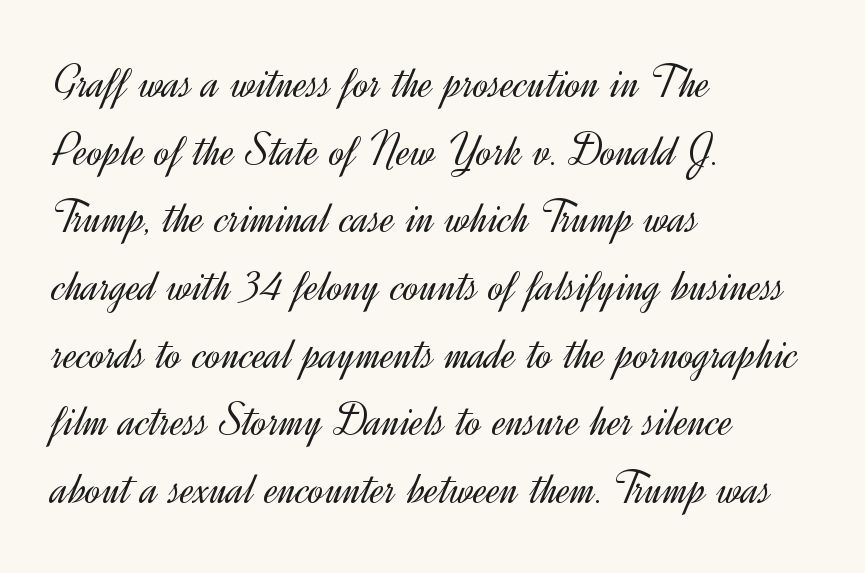
{"serif": "no", "bold": "no", "weight": "light", "width": "normal", "x_height": "small", "monospaced": "no", "underline": "no", "align": "left", "line_spacing": "normal", "line_spacing_ratio": 1.44, "letter_spacing": "normal", "letter_spacing_em": 0.0, "glyph_px": 47}
